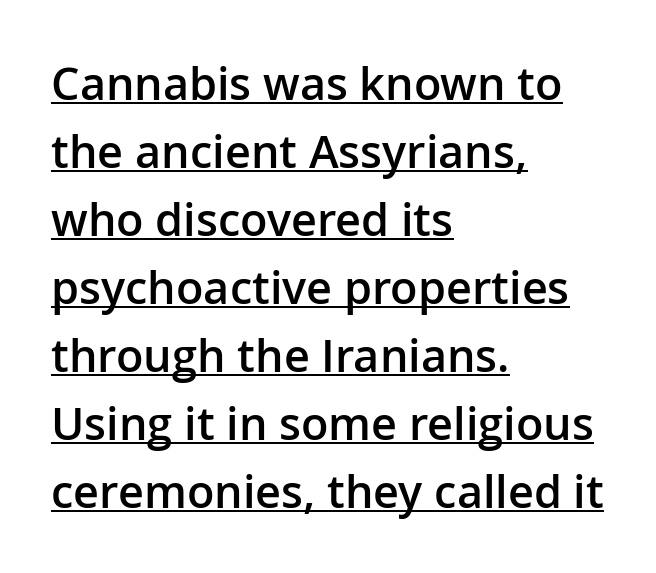
The image shows 45 px semibold sans-serif type, upright; set left-aligned, normal line spacing (1.51x), normal letter spacing, underlined; low stroke contrast and a medium x-height.
